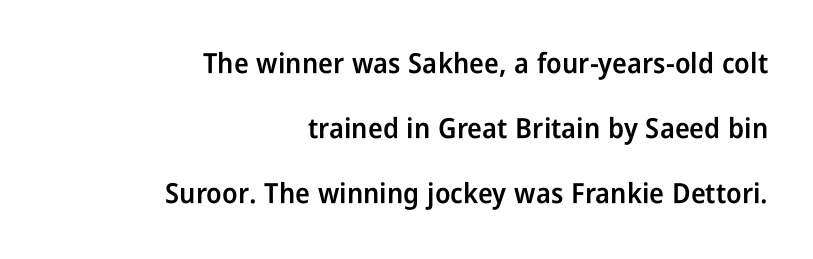
A typesetter would call this proportional, since set widths differ per character. Widely set lines give the paragraph a tall, airy silhouette. Is the type bold? Partly — it's a semibold, heavier than regular but not fully bold. This sample uses a sans-serif face. Each word holds together tightly as a unit, with standard inter-letter gaps. Rendered with straight, roman letterforms.
